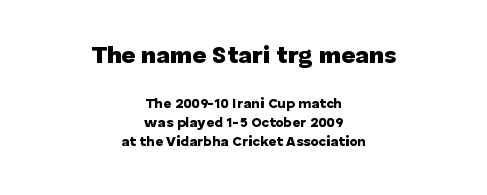
The image shows 24 px bold type, upright; set centered, normal line spacing (1.39x), normal letter spacing, not underlined; the first (top) block is 1.71x larger.
